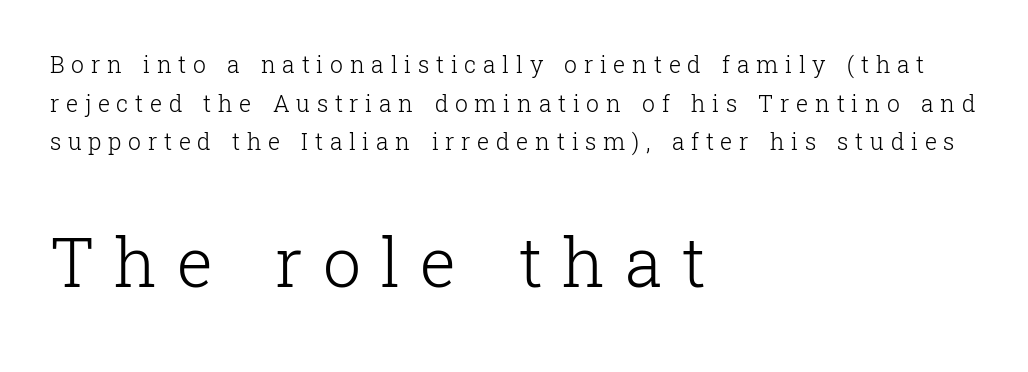
The image shows 68 px light serif type, upright; set left-aligned, normal line spacing (1.68x), unusually wide letter spacing (+0.29 em), not underlined; the second (bottom) block is 2.96x larger; low stroke contrast and a medium x-height.
